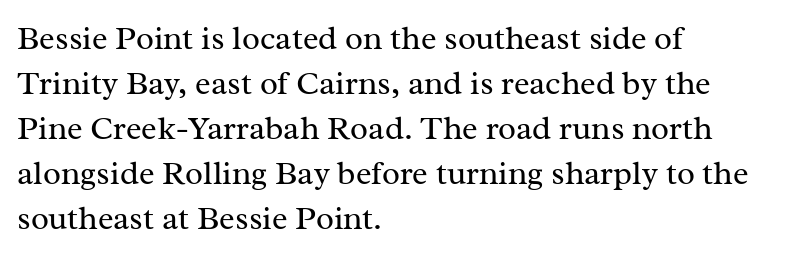
{"serif": "yes", "italic": "no", "bold": "no", "weight": "regular", "width": "normal", "stroke_contrast": "medium", "x_height": "medium", "monospaced": "no", "underline": "no", "align": "left", "line_spacing": "normal", "line_spacing_ratio": 1.36, "letter_spacing": "normal", "letter_spacing_em": 0.0, "glyph_px": 33}
